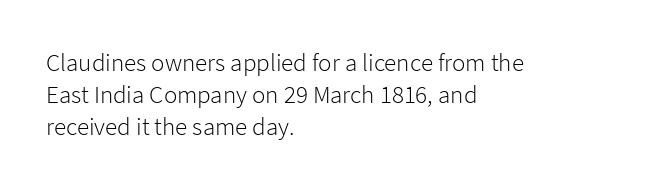
The image shows 25 px text type, upright; set left-aligned, normal line spacing (1.29x), normal letter spacing, not underlined.
